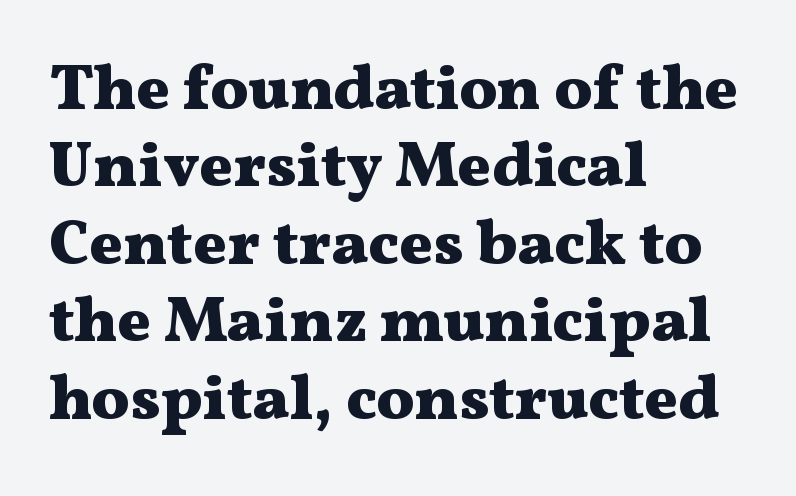
You could call the tracking neutral — neither tight nor loose. Is the block centered? No — it sits flush against the left margin. A clean baseline with only descenders dipping below it. Quick note: not italic, upright. As a designer I'd log this as weight 700, bold.
